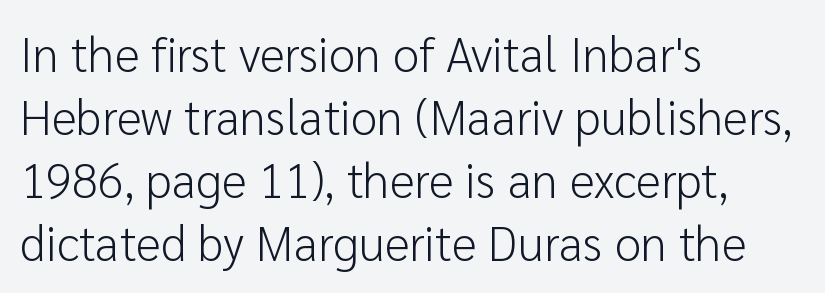
Does the copy run flush right? No — it runs flush left. Character widths vary here, with narrow letters taking less room than wide ones. A light-to-regular cut is what we see here. Honestly, the row spacing looks completely unremarkable. Is the letter spacing exaggerated? No — it looks like the ordinary default.
